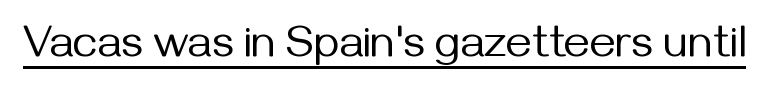
{"serif": "no", "italic": "no", "bold": "no", "weight": "regular", "width": "normal", "stroke_contrast": "medium", "x_height": "medium", "monospaced": "no", "underline": "yes", "letter_spacing": "normal", "letter_spacing_em": 0.0, "glyph_px": 45}
